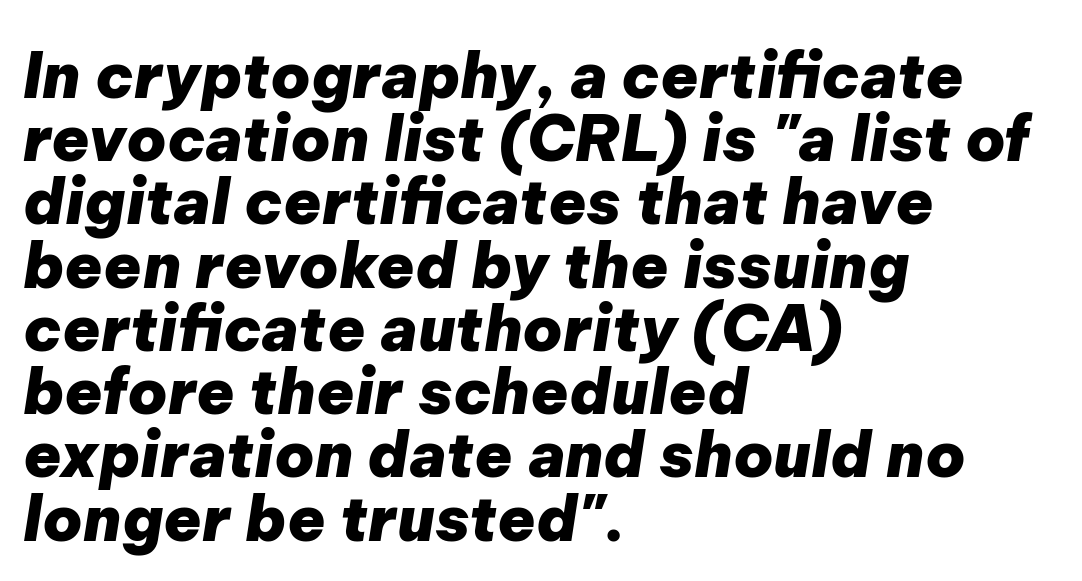
Looking at the ascenders, they clearly lean. Each letter keeps its own natural width here, so spacing adapts to shape. Underline: absent. Spacing between characters is what you'd get straight out of the box. These words are printed bold, with thick strokes throughout. Horizontally, the lines are justified to the leading edge only.
